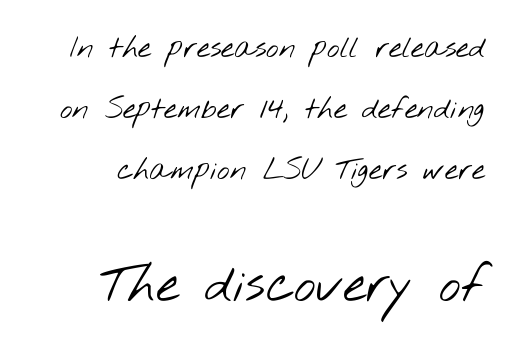
One-word summary of the alignment: right. Stroke thickness stays within the range of a standard reading face or lighter. Whoever set this chose breathing room over compactness in the vertical rhythm. The string is rendered with underlining switched off.
